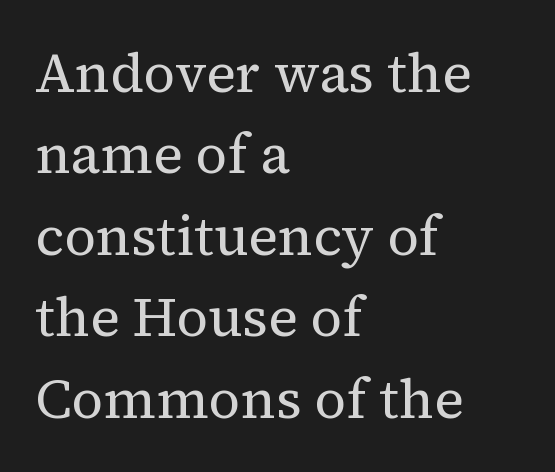
This is roman type, the default non-slanted kind. Look at the bottom of the vertical strokes: they flare into serifs here. This sample has the flowing, uneven cadence of proportional lettering. The horizontal fit of the characters is conventional and even. Stems and bowls with no extra thickness — not bold. The passage shown is not underscored anywhere.
